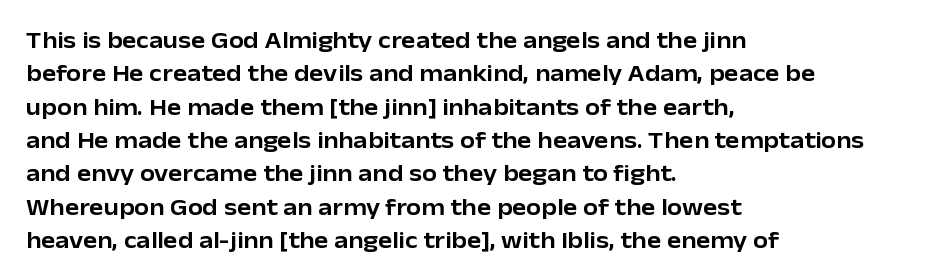
{"italic": "no", "underline": "no", "align": "left", "line_spacing": "normal", "line_spacing_ratio": 1.39, "letter_spacing": "normal", "letter_spacing_em": 0.0, "glyph_px": 24}
